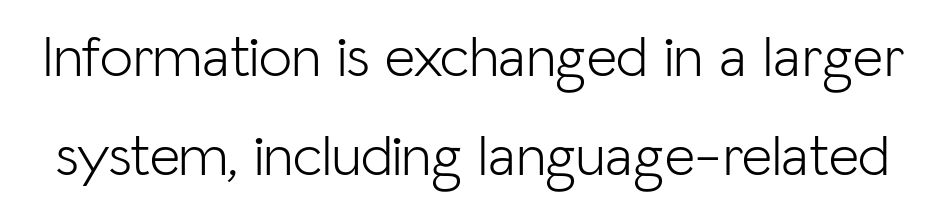
The image shows 59 px light sans-serif type, upright; set normal line spacing (1.67x), normal letter spacing, not underlined; low stroke contrast and a medium x-height.
